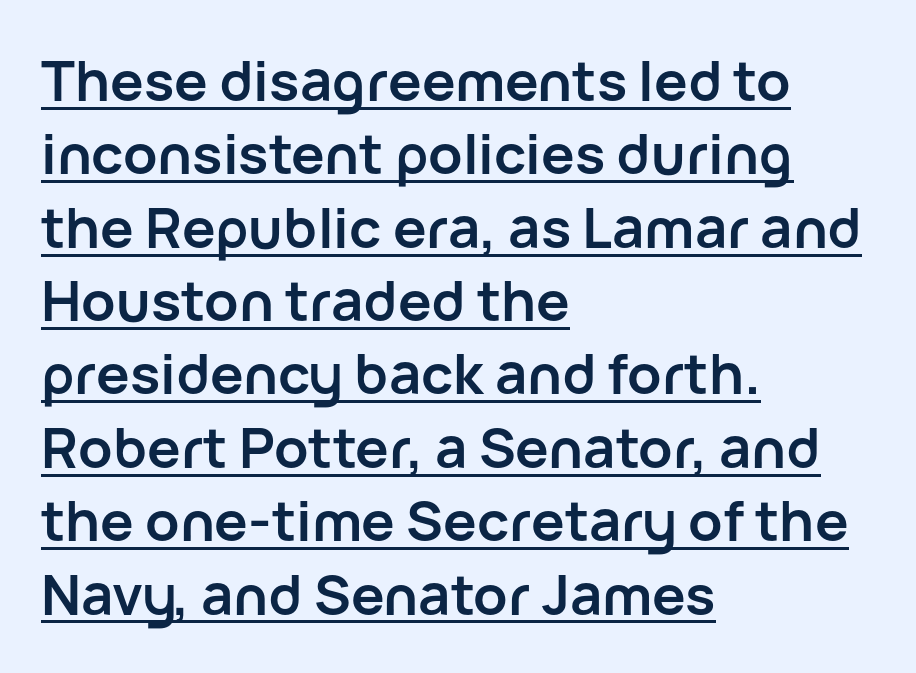
The image shows 56 px semibold sans-serif type, upright; set left-aligned, normal line spacing (1.31x), normal letter spacing, underlined; low stroke contrast and a medium x-height.
